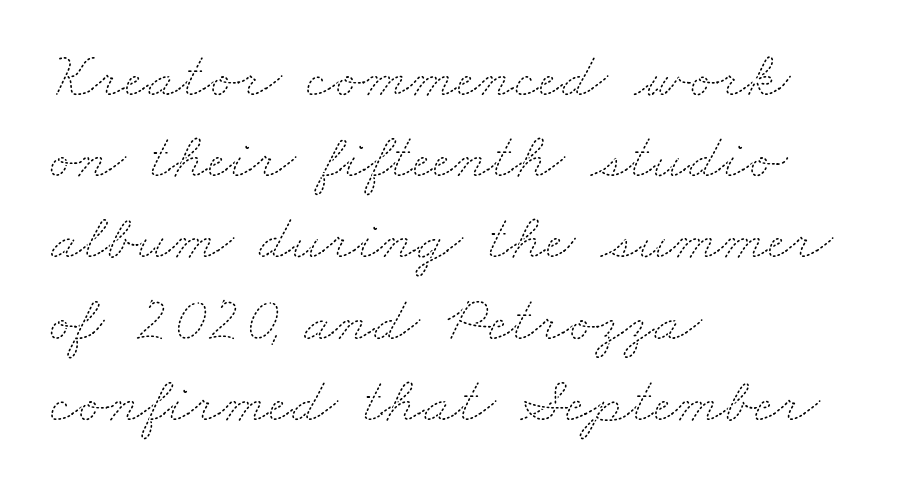
Q: Is the text bold? A: No.
Q: Is the text underlined? A: No.
Q: How is the paragraph aligned? A: Left-aligned.
Q: Is the spacing between letters normal or unusually wide? A: Normal.
Q: Is the spacing between lines tight, normal or loose? A: Normal.
Q: Width (condensed, normal, or wide)? A: Wide.
Q: Stroke contrast? A: Medium.
Q: x-height? A: Small.
Q: Monospaced? A: No.
